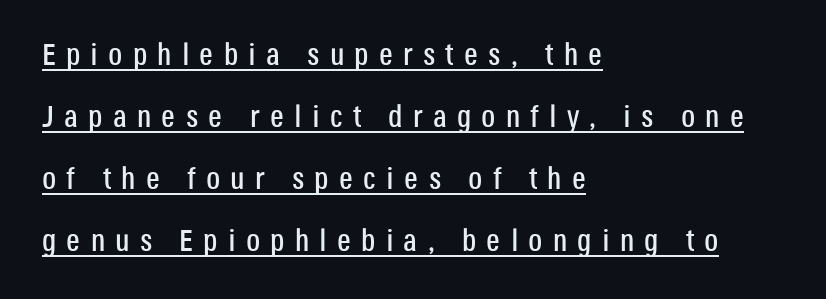
Q: Is the text italic (slanted)? A: No, it is upright.
Q: Is the typeface a serif or a sans-serif typeface? A: Sans-serif.
Q: Is the text underlined? A: Yes.
Q: How is the paragraph aligned? A: Left-aligned.
Q: Is the spacing between letters normal or unusually wide? A: Unusually wide.
Q: Is the spacing between lines tight, normal or loose? A: Loose.
Q: Width (condensed, normal, or wide)? A: Condensed.
Q: Stroke contrast? A: Low.
Q: x-height? A: Large.
Q: Monospaced? A: No.
